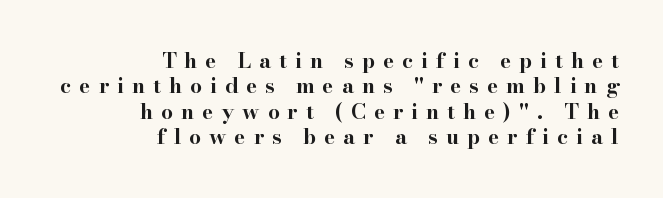
Check under the words: just untouched page. Plenty of ink on the page — the face is bold. Between one letter and the next there's a generous, obvious gap. The lettering stays uniformly vertical, giving the passage a roman look. Where is the straight margin? On the right.
